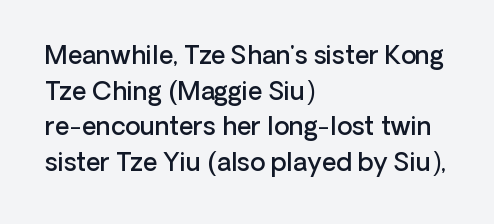
The image shows 25 px text type, upright; set left-aligned, normal line spacing (1.43x), normal letter spacing, not underlined.
